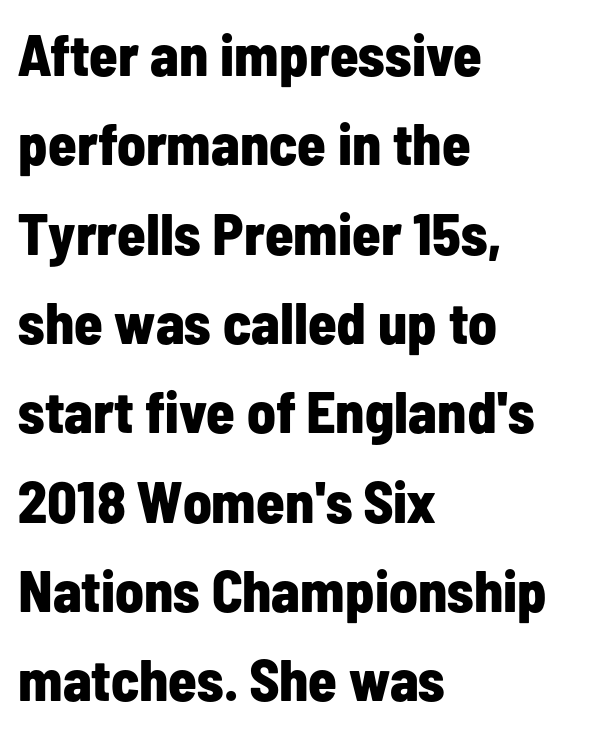
Q: Is the text bold? A: Yes.
Q: Is the text italic (slanted)? A: No, it is upright.
Q: Is the typeface a serif or a sans-serif typeface? A: Sans-serif.
Q: Is the text underlined? A: No.
Q: How is the paragraph aligned? A: Left-aligned.
Q: Is the spacing between letters normal or unusually wide? A: Normal.
Q: Is the spacing between lines tight, normal or loose? A: Normal.
Q: Width (condensed, normal, or wide)? A: Condensed.
Q: Stroke contrast? A: Low.
Q: x-height? A: Medium.
Q: Monospaced? A: No.
